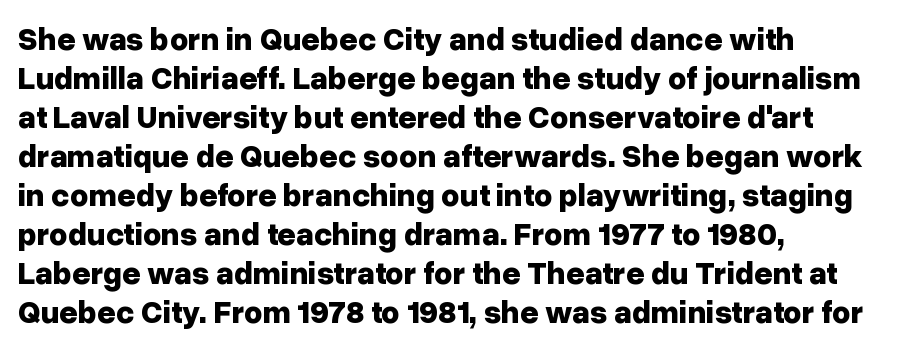
{"serif": "no", "italic": "no", "bold": "yes", "weight": "bold", "width": "normal", "stroke_contrast": "low", "x_height": "medium", "monospaced": "no", "underline": "no", "align": "left", "line_spacing_ratio": 1.22, "letter_spacing": "normal", "letter_spacing_em": 0.0, "glyph_px": 32}
